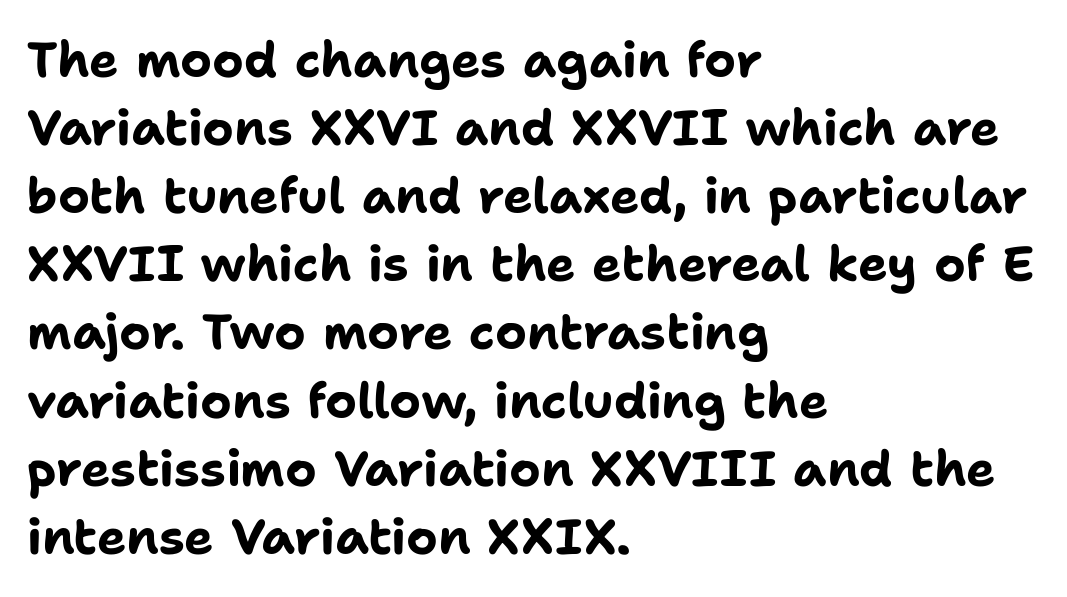
The image shows 49 px bold sans-serif type, upright; set left-aligned, normal line spacing (1.39x), normal letter spacing, not underlined; low stroke contrast and a medium x-height.
